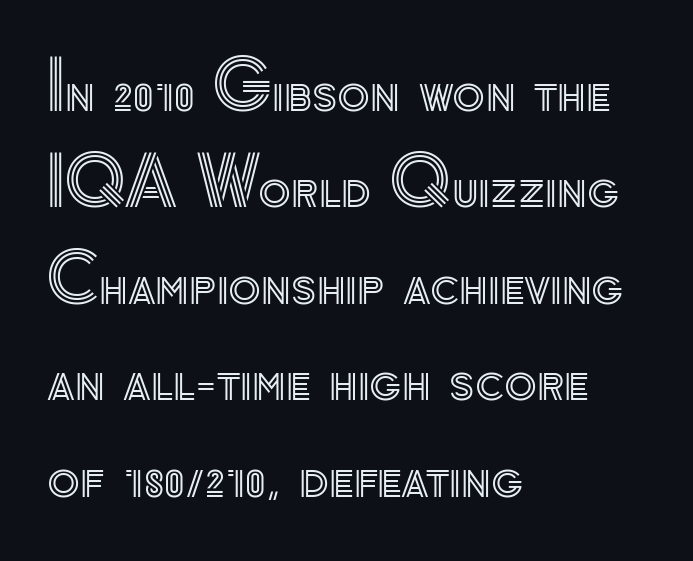
Q: Is the text italic (slanted)? A: No, it is upright.
Q: Is the text underlined? A: No.
Q: How is the paragraph aligned? A: Left-aligned.
Q: Is the spacing between letters normal or unusually wide? A: Normal.
Q: Is the spacing between lines tight, normal or loose? A: Normal.
Q: Width (condensed, normal, or wide)? A: Normal.
Q: x-height? A: Small.
Q: Monospaced? A: No.
